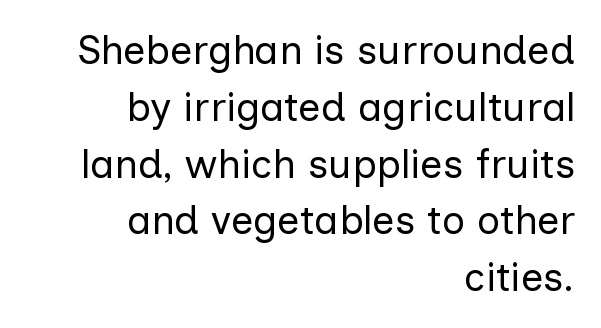
{"serif": "no", "italic": "no", "bold": "no", "weight": "regular", "width": "normal", "stroke_contrast": "low", "x_height": "medium", "monospaced": "no", "underline": "no", "align": "right", "line_spacing": "normal", "line_spacing_ratio": 1.42, "letter_spacing": "normal", "letter_spacing_em": 0.0, "glyph_px": 40}
